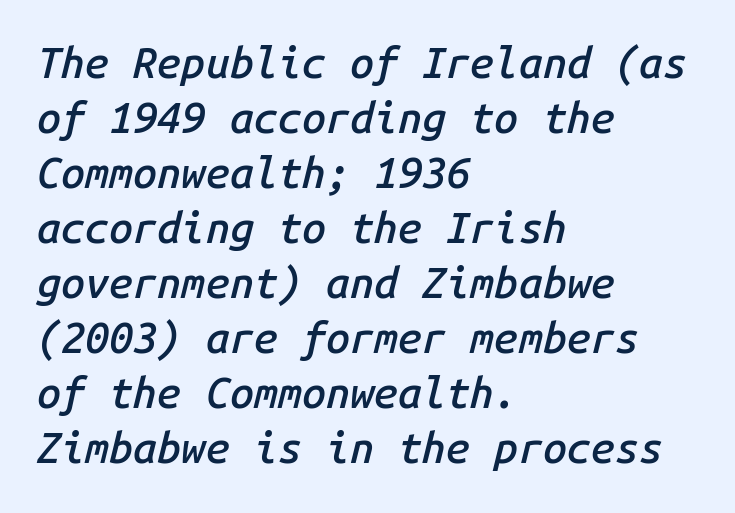
The image shows 43 px semibold type, italic (leaning right), monospaced; set left-aligned, normal line spacing (1.28x), normal letter spacing, not underlined; low stroke contrast and a medium x-height.
